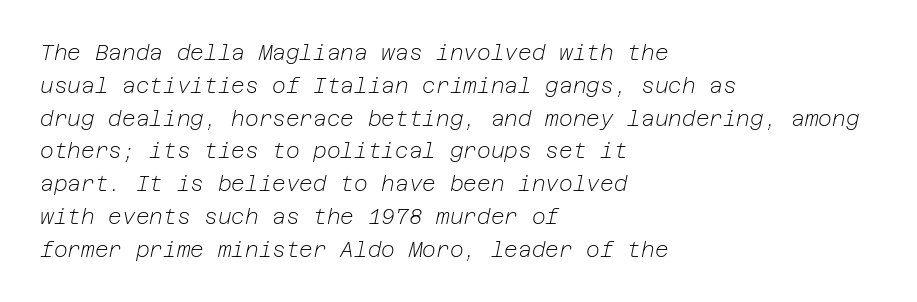
{"italic": "yes", "lean": "right", "slant_degrees": 12, "bold": "no", "underline": "no", "align": "left", "line_spacing": "normal", "line_spacing_ratio": 1.56, "letter_spacing": "normal", "letter_spacing_em": 0.0, "glyph_px": 21}
